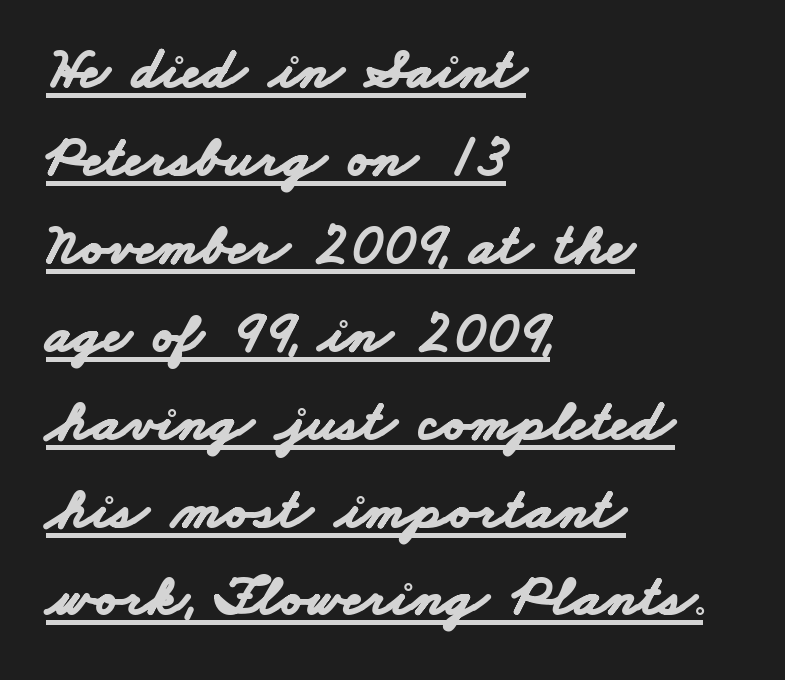
{"serif": "no", "bold": "yes", "weight": "bold", "width": "wide", "stroke_contrast": "low", "x_height": "small", "monospaced": "no", "underline": "yes", "align": "left", "line_spacing": "normal", "line_spacing_ratio": 1.49, "letter_spacing": "normal", "letter_spacing_em": 0.0, "glyph_px": 59}
